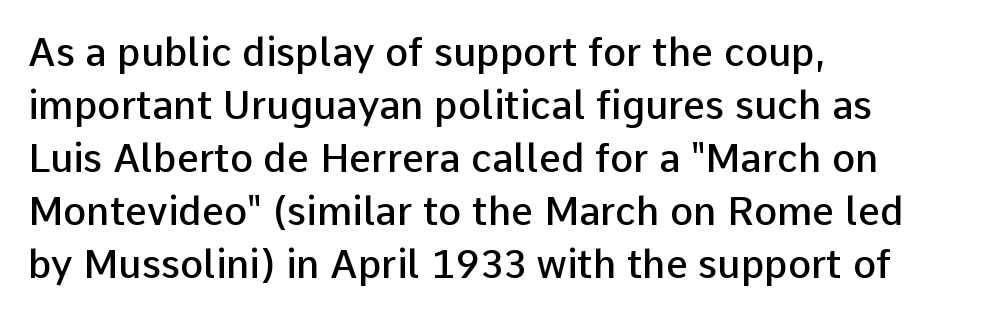
Q: Is the text bold? A: Semi-bold.
Q: Is the text italic (slanted)? A: No, it is upright.
Q: Is the typeface a serif or a sans-serif typeface? A: Sans-serif.
Q: Is the text underlined? A: No.
Q: How is the paragraph aligned? A: Left-aligned.
Q: Is the spacing between letters normal or unusually wide? A: Normal.
Q: Is the spacing between lines tight, normal or loose? A: Normal.
Q: Width (condensed, normal, or wide)? A: Normal.
Q: Stroke contrast? A: Low.
Q: x-height? A: Medium.
Q: Monospaced? A: No.
